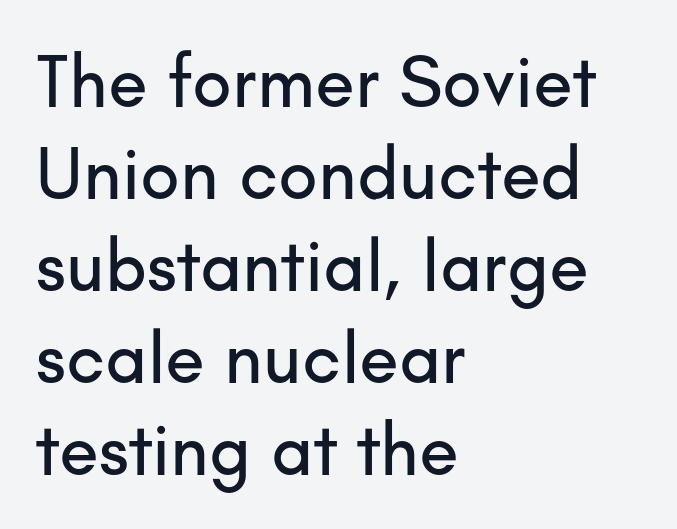
Q: Is the text italic (slanted)? A: No, it is upright.
Q: Is the typeface a serif or a sans-serif typeface? A: Sans-serif.
Q: Is the text underlined? A: No.
Q: How is the paragraph aligned? A: Left-aligned.
Q: Is the spacing between letters normal or unusually wide? A: Normal.
Q: Is the spacing between lines tight, normal or loose? A: Normal.
Q: Width (condensed, normal, or wide)? A: Normal.
Q: Stroke contrast? A: Low.
Q: x-height? A: Small.
Q: Monospaced? A: No.
